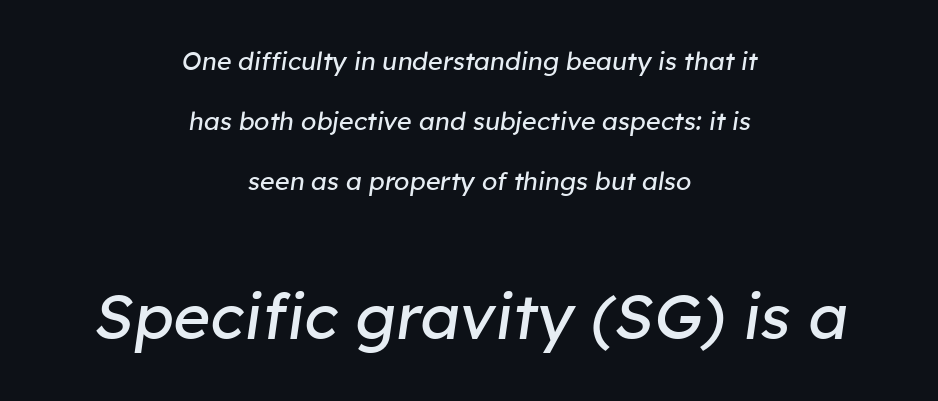
{"italic": "yes", "lean": "right", "slant_degrees": 8, "bold": "no", "weight": "regular", "width": "normal", "stroke_contrast": "low", "x_height": "medium", "monospaced": "no", "underline": "no", "align": "center", "line_spacing": "loose", "line_spacing_ratio": 2.41, "letter_spacing": "normal", "letter_spacing_em": 0.0, "larger_block": "second", "size_ratio": 2.52, "glyph_px": 63}
